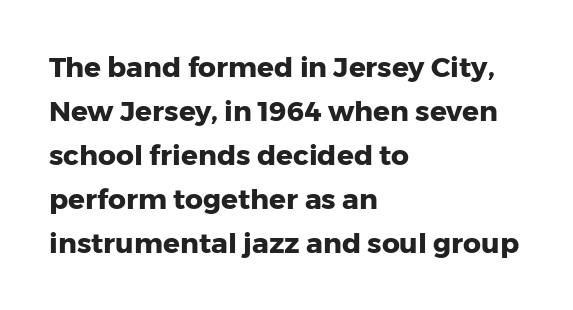
{"serif": "no", "italic": "no", "bold": "yes", "weight": "heavy", "width": "normal", "stroke_contrast": "low", "x_height": "medium", "monospaced": "no", "underline": "no", "align": "left", "line_spacing": "normal", "line_spacing_ratio": 1.57, "letter_spacing": "normal", "letter_spacing_em": 0.0, "glyph_px": 28}
